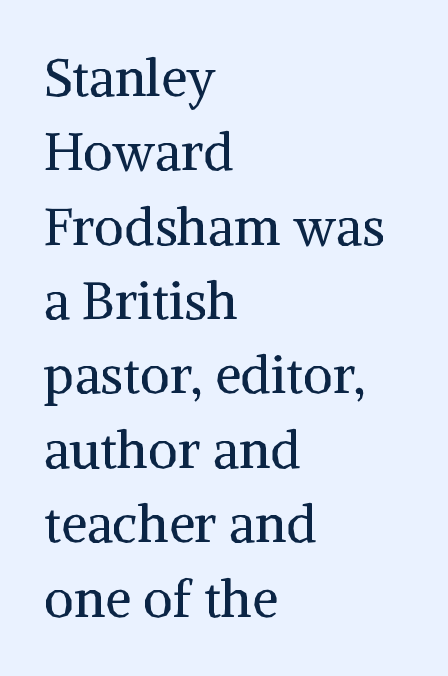
{"serif": "yes", "italic": "no", "bold": "no", "weight": "regular", "width": "normal", "stroke_contrast": "medium", "x_height": "medium", "monospaced": "no", "underline": "no", "align": "left", "line_spacing": "normal", "line_spacing_ratio": 1.43, "letter_spacing": "normal", "letter_spacing_em": 0.0, "glyph_px": 52}
